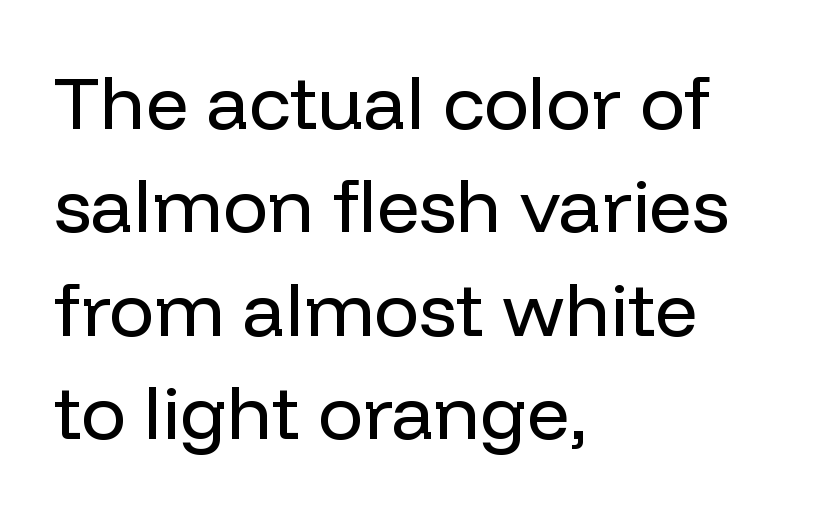
{"serif": "no", "italic": "no", "bold": "no", "weight": "regular", "width": "normal", "stroke_contrast": "low", "x_height": "medium", "monospaced": "no", "underline": "no", "align": "left", "line_spacing": "normal", "line_spacing_ratio": 1.38, "letter_spacing": "normal", "letter_spacing_em": 0.0, "glyph_px": 75}
